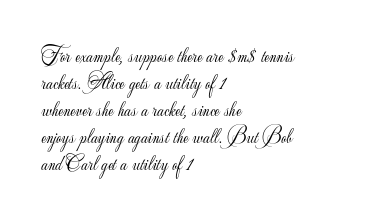
The image shows 21 px text type; set left-aligned, normal line spacing (1.28x), normal letter spacing, not underlined.
